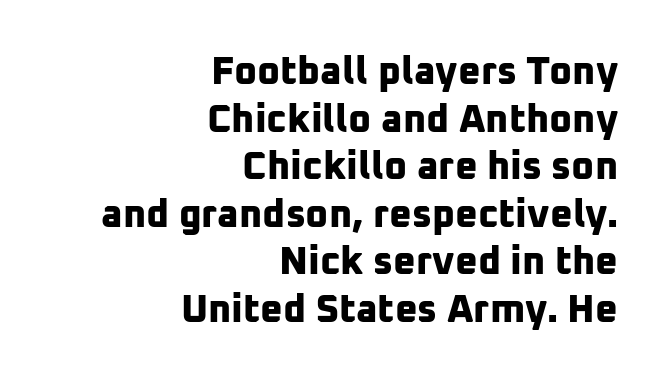
This sample uses a sans-serif face. Inter-character spacing is left at the font's built-in metrics. The rendering uses natural spacing where letterforms have individual widths. Nobody drew a line under any word here.
